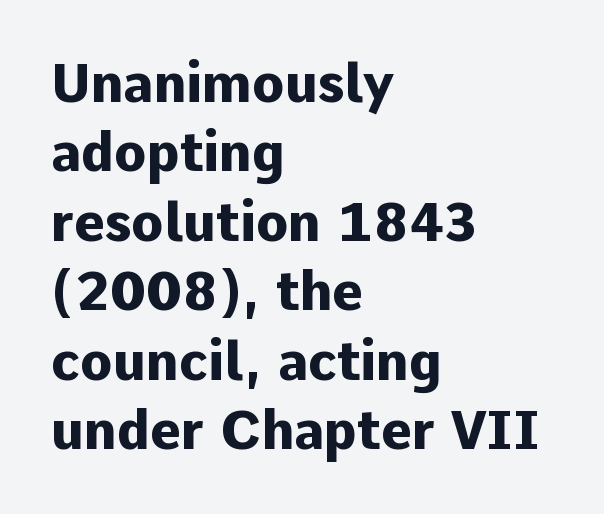
Vertical spacing — default. Character widths vary here, with narrow letters taking less room than wide ones. The axis of the letterforms is exactly vertical. On the weight axis this lands at bold, roughly 700. Spacing between characters is what you'd get straight out of the box. Layout note: lines flush left.
